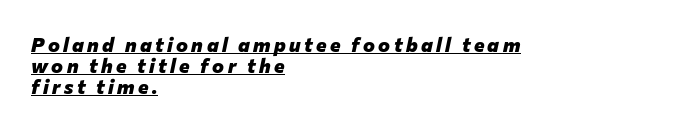
The image shows 20 px bold type, italic (leaning right); set left-aligned, tight line spacing (1.05x), underlined.
